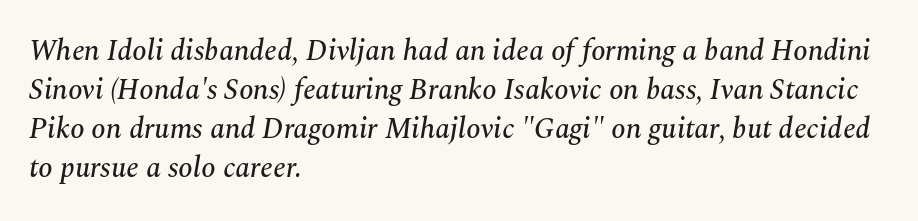
Q: Is the text italic (slanted)? A: Yes, it leans right by about 10 degrees.
Q: Is the typeface a serif or a sans-serif typeface? A: Serif.
Q: Is the text underlined? A: No.
Q: How is the paragraph aligned? A: Left-aligned.
Q: Is the spacing between letters normal or unusually wide? A: Normal.
Q: Is the spacing between lines tight, normal or loose? A: Normal.
Q: Width (condensed, normal, or wide)? A: Normal.
Q: Stroke contrast? A: Medium.
Q: x-height? A: Medium.
Q: Monospaced? A: No.
